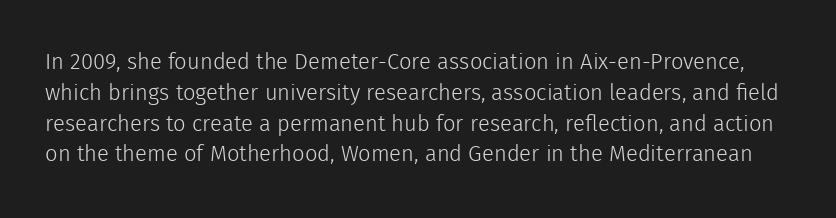
The line texture is even and compact thanks to regular tracking. Weight: not bold — regular or lighter. Bare-footed words on every line. Italic: no, the glyphs are upright roman. Normally led — the rows are evenly, conventionally spaced.
